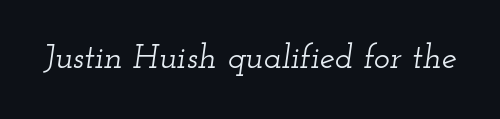
{"serif": "yes", "italic": "yes", "lean": "right", "slant_degrees": 12, "width": "wide", "stroke_contrast": "low", "x_height": "small", "monospaced": "no", "underline": "no", "letter_spacing": "normal", "letter_spacing_em": 0.0, "glyph_px": 34}
